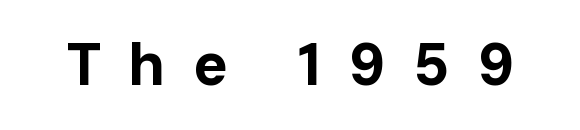
Q: Is the text bold? A: Yes.
Q: Is the text italic (slanted)? A: No, it is upright.
Q: Is the typeface a serif or a sans-serif typeface? A: Sans-serif.
Q: Is the text underlined? A: No.
Q: Is the spacing between letters normal or unusually wide? A: Unusually wide.
Q: Width (condensed, normal, or wide)? A: Normal.
Q: Stroke contrast? A: Low.
Q: x-height? A: Medium.
Q: Monospaced? A: No.
